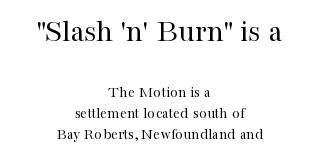
{"serif": "yes", "italic": "no", "bold": "no", "weight": "regular", "width": "normal", "stroke_contrast": "high", "x_height": "medium", "monospaced": "no", "underline": "no", "align": "center", "line_spacing": "normal", "line_spacing_ratio": 1.3, "letter_spacing": "normal", "letter_spacing_em": 0.0, "larger_block": "first", "size_ratio": 2.06, "glyph_px": 33}
